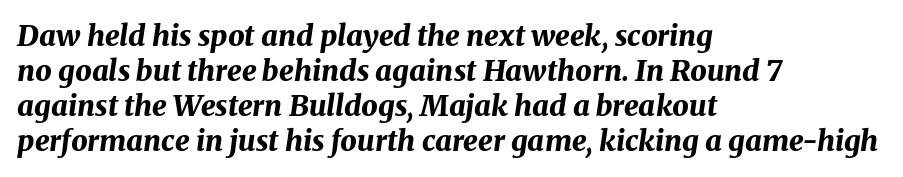
{"italic": "yes", "lean": "right", "slant_degrees": 8, "bold": "yes", "weight": "bold", "width": "normal", "stroke_contrast": "medium", "x_height": "medium", "monospaced": "no", "underline": "no", "align": "left", "line_spacing_ratio": 1.21, "letter_spacing": "normal", "letter_spacing_em": 0.0, "glyph_px": 29}
